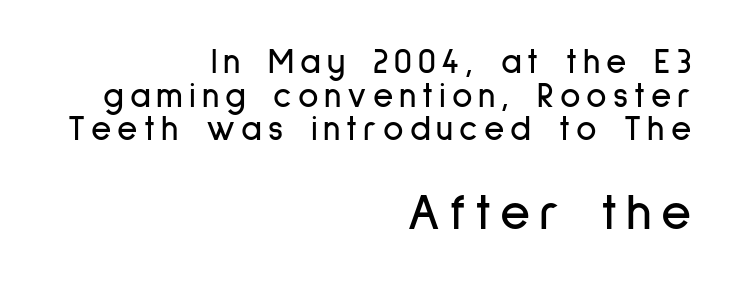
Honestly, there is no underline to notice here at all. I'd call this a sans setting — the letters go barefoot. The block of text is dense from top to bottom, with scant space between rows. Posture: upright roman. Typesetter's note — lower block bumped up in size, upper block left smaller.
